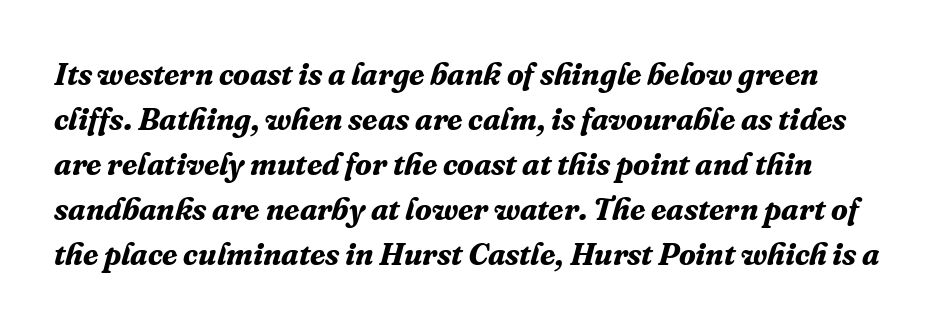
Q: Is the text bold? A: Yes.
Q: Is the text italic (slanted)? A: Yes, it leans right by about 16 degrees.
Q: Is the typeface a serif or a sans-serif typeface? A: Serif.
Q: Is the text underlined? A: No.
Q: Is the spacing between letters normal or unusually wide? A: Normal.
Q: Is the spacing between lines tight, normal or loose? A: Normal.
Q: Width (condensed, normal, or wide)? A: Normal.
Q: Stroke contrast? A: Medium.
Q: x-height? A: Medium.
Q: Monospaced? A: No.
